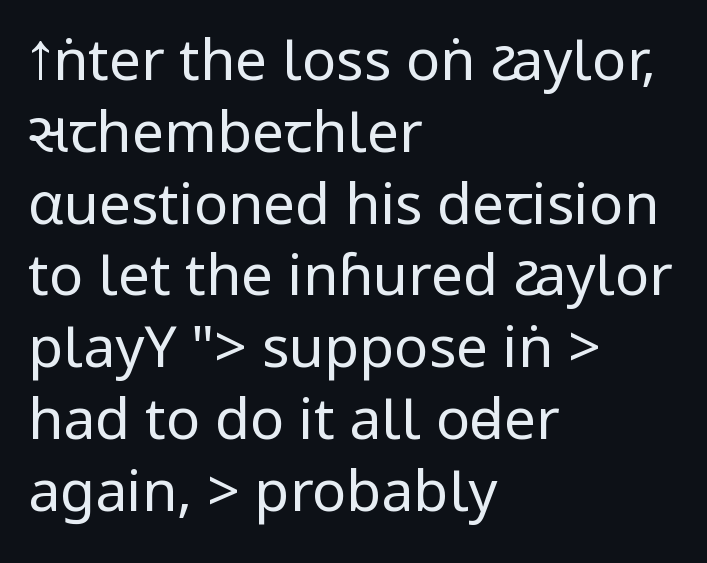
Note: no serifs on the glyphs. You can tell it's not italic because the verticals are truly vertical. A light-to-regular cut is what we see here. This sample uses plain, unmodified letter spacing. Evenly set lines give the paragraph a standard silhouette. Typeset ragged right — the left edge is the straight one.
